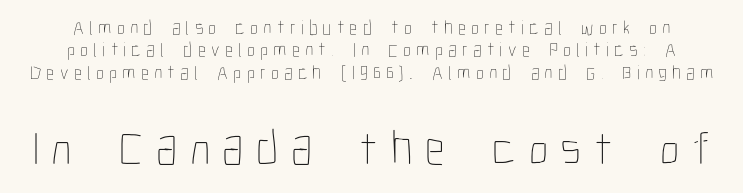
Q: Is the text bold? A: No.
Q: Is the text italic (slanted)? A: No, it is upright.
Q: Is the text underlined? A: No.
Q: Is the spacing between letters normal or unusually wide? A: Unusually wide.
Q: Is the spacing between lines tight, normal or loose? A: Tight.
Q: Which block of text is set in a larger size, the first (top) or the second (bottom)? A: The second (bottom) one.
Q: Width (condensed, normal, or wide)? A: Condensed.
Q: Stroke contrast? A: Low.
Q: x-height? A: Medium.
Q: Monospaced? A: No.
